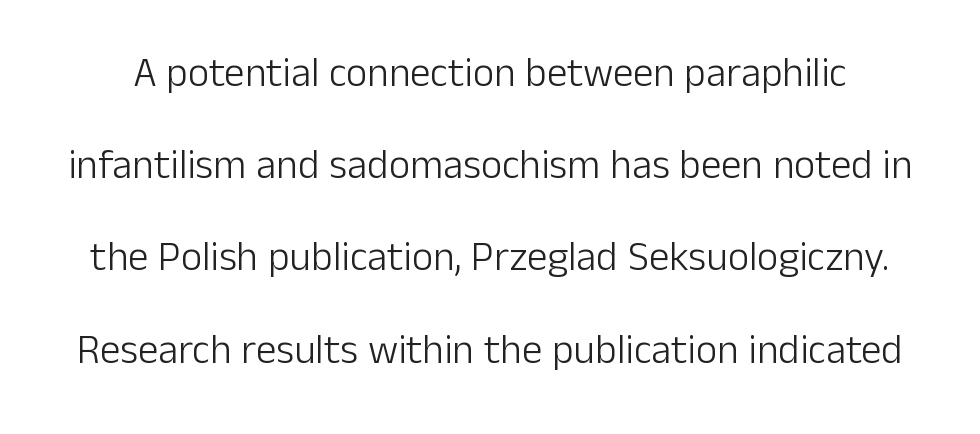
Proportional: the letters do not fall into vertical columns. The cut favours lightness, reaching ordinary text weight at its darkest. The rendering keeps characters at their native spacing. Style check: upright. Is there much room between lines? Yes — plenty of vertical air separates them. The baseline area is clear.
